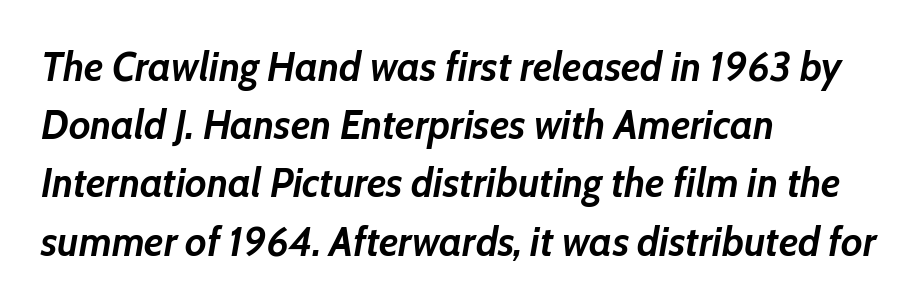
The image shows 41 px semibold type, italic (leaning right); set left-aligned, normal line spacing (1.42x), normal letter spacing, not underlined; low stroke contrast and a medium x-height.
